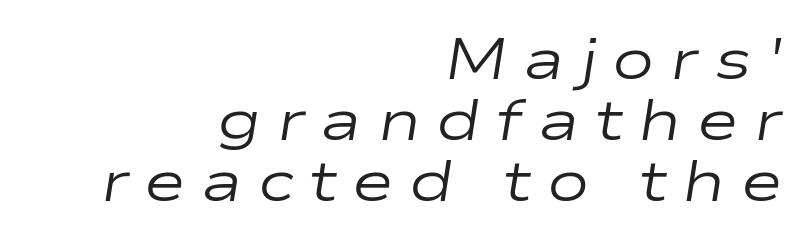
{"italic": "yes", "lean": "right", "slant_degrees": 9, "bold": "no", "weight": "regular", "width": "wide", "stroke_contrast": "low", "x_height": "medium", "monospaced": "no", "underline": "no", "align": "right", "line_spacing": "tight", "line_spacing_ratio": 1.07, "letter_spacing": "wide", "letter_spacing_em": 0.27, "glyph_px": 57}
